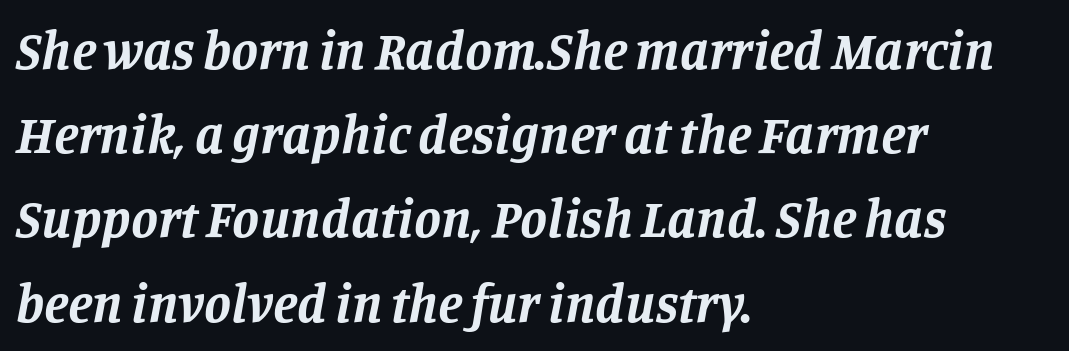
The image shows 54 px bold serif type, italic (leaning right); set left-aligned, normal line spacing (1.56x), normal letter spacing, not underlined; low stroke contrast and a large x-height.
